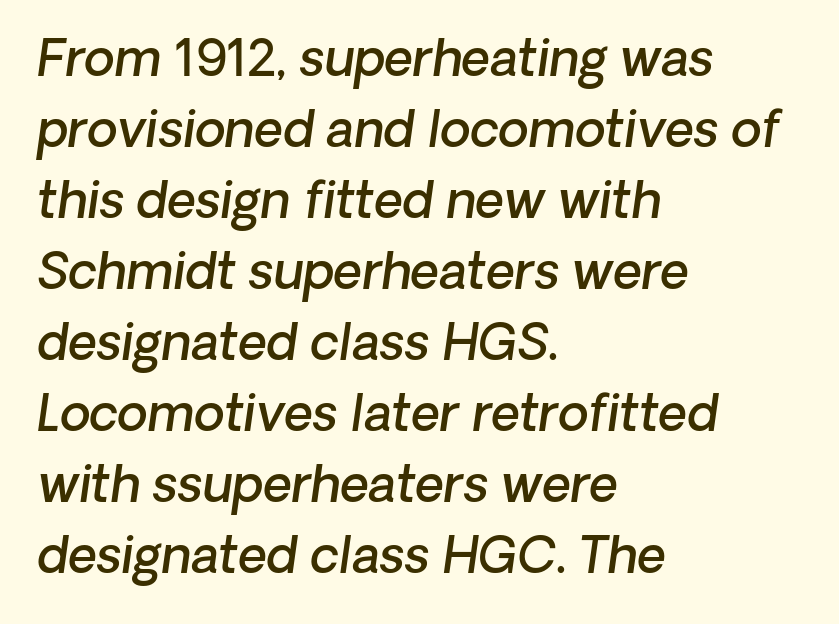
What's the leading like? Ordinary, nothing unusual. The space beneath each line is pristine and unruled. The passage shown is typed in a proportional face where columns would drift. Regarding serifs, this sample does without them. All the whitespace from short lines collects on the right.
